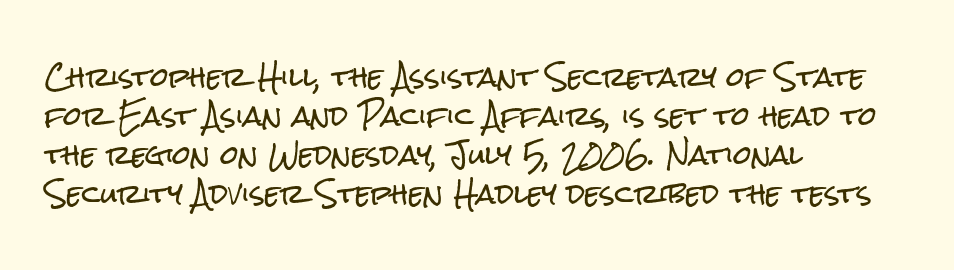
Q: Is the text italic (slanted)? A: No, it is upright.
Q: Is the text underlined? A: No.
Q: How is the paragraph aligned? A: Left-aligned.
Q: Is the spacing between letters normal or unusually wide? A: Normal.
Q: Is the spacing between lines tight, normal or loose? A: Normal.
